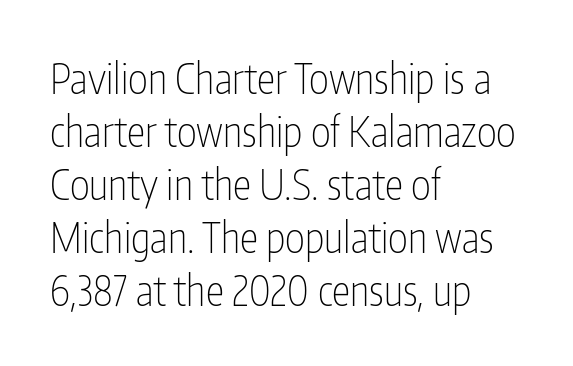
{"serif": "no", "italic": "no", "bold": "no", "weight": "thin", "width": "condensed", "stroke_contrast": "low", "x_height": "medium", "monospaced": "no", "underline": "no", "align": "left", "line_spacing": "normal", "line_spacing_ratio": 1.26, "letter_spacing": "normal", "letter_spacing_em": 0.0, "glyph_px": 42}
